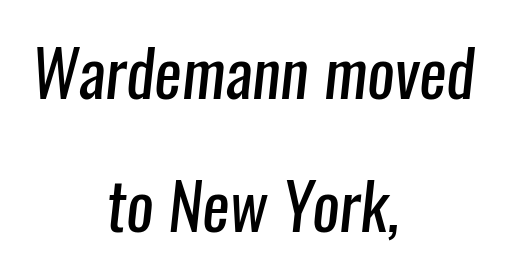
The image shows 65 px regular-weight, condensed sans-serif type; set centered, loose line spacing (2.04x), normal letter spacing, not underlined; low stroke contrast and a medium x-height.
